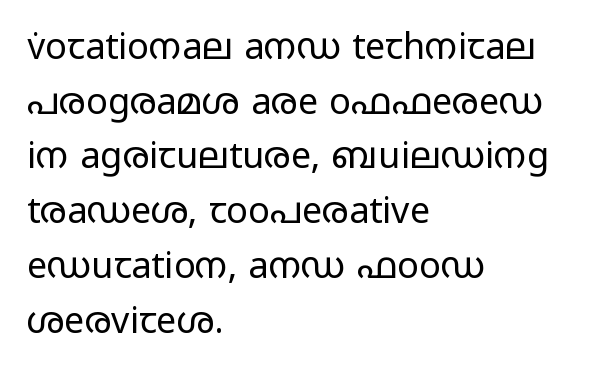
The image shows 36 px regular-weight, wide sans-serif type, upright; set left-aligned, normal line spacing (1.52x), normal letter spacing, not underlined; low stroke contrast and a medium x-height.
